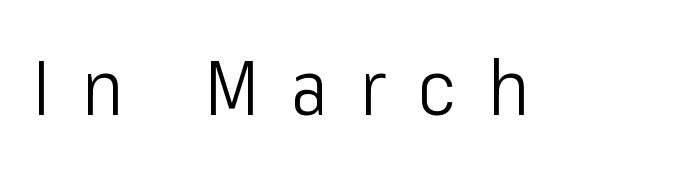
The image shows 76 px light, condensed sans-serif type, upright; set unusually wide letter spacing (+0.42 em), not underlined; low stroke contrast and a medium x-height.
